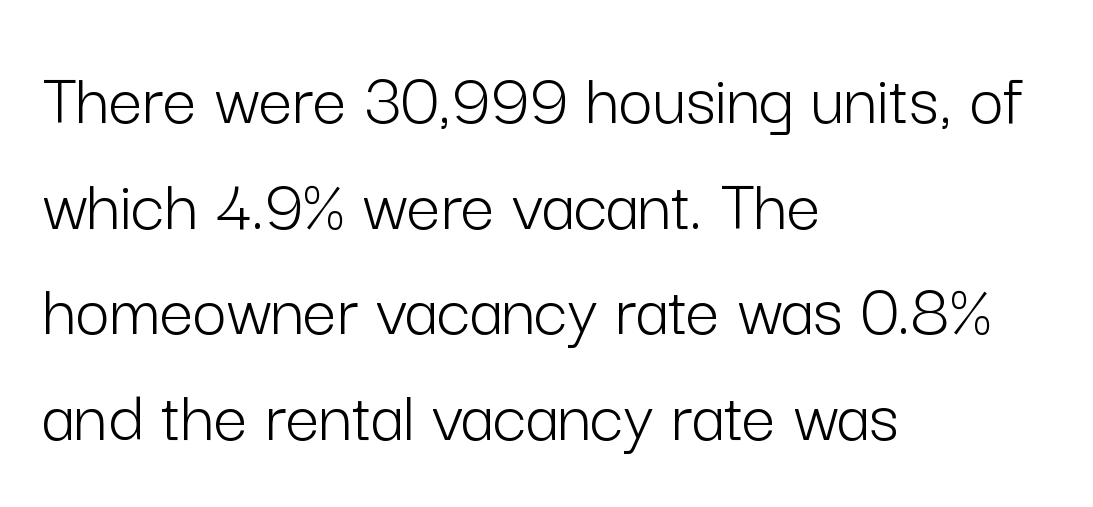
A student would call this left alignment; a typographer would say flush left, rag right. If you drew a line through each stem, it would be perfectly vertical. Rows of type keep a routine distance in the vertical direction. Caption: face not bold, strokes unweighted. The specimen omits any rule beneath the text block's lines. Here the designer chose a conventional face with non-uniform glyph widths.
